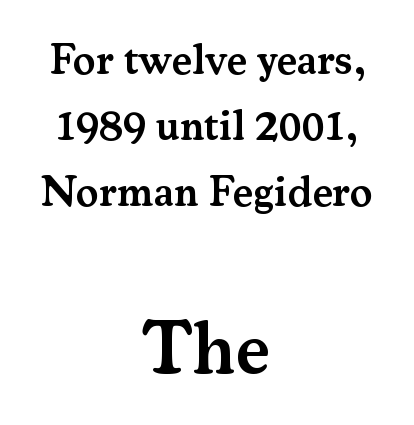
{"serif": "yes", "italic": "no", "bold": "semi", "weight": "semibold", "width": "normal", "stroke_contrast": "medium", "x_height": "small", "monospaced": "no", "underline": "no", "align": "center", "line_spacing": "normal", "line_spacing_ratio": 1.54, "letter_spacing": "normal", "letter_spacing_em": 0.0, "larger_block": "second", "size_ratio": 1.74, "glyph_px": 75}
